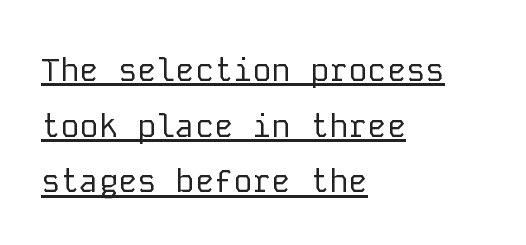
The image shows 32 px regular-weight sans-serif type, upright, monospaced; set left-aligned, line spacing 1.74x, normal letter spacing, underlined; low stroke contrast and a medium x-height.
